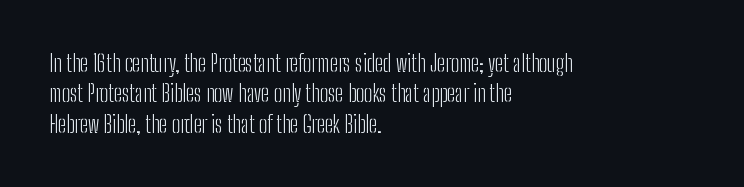
The image shows 23 px text type, upright; set left-aligned, normal line spacing (1.32x), normal letter spacing, not underlined.
